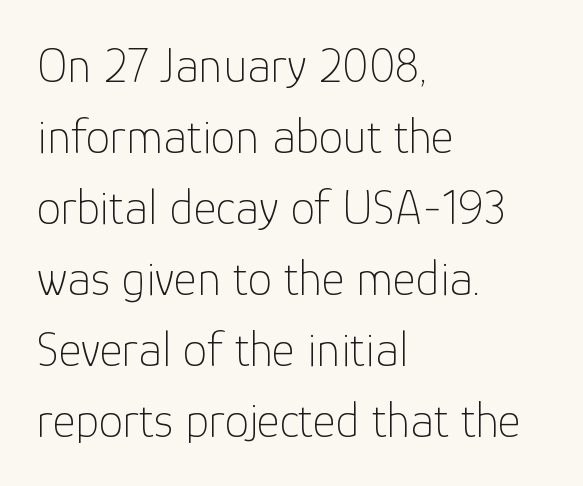
{"serif": "no", "italic": "no", "bold": "no", "weight": "thin", "width": "normal", "stroke_contrast": "low", "x_height": "medium", "monospaced": "no", "underline": "no", "align": "left", "line_spacing": "normal", "line_spacing_ratio": 1.45, "letter_spacing": "normal", "letter_spacing_em": 0.0, "glyph_px": 49}
